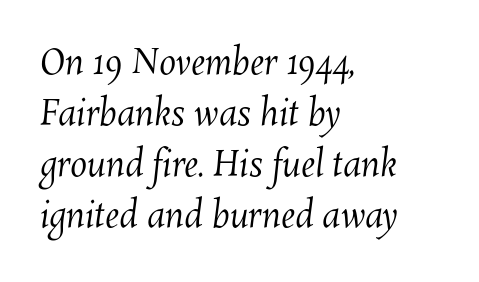
Q: Is the text bold? A: No.
Q: Is the text underlined? A: No.
Q: How is the paragraph aligned? A: Left-aligned.
Q: Is the spacing between letters normal or unusually wide? A: Normal.
Q: Is the spacing between lines tight, normal or loose? A: Normal.
Q: Width (condensed, normal, or wide)? A: Normal.
Q: Stroke contrast? A: Medium.
Q: x-height? A: Medium.
Q: Monospaced? A: No.
